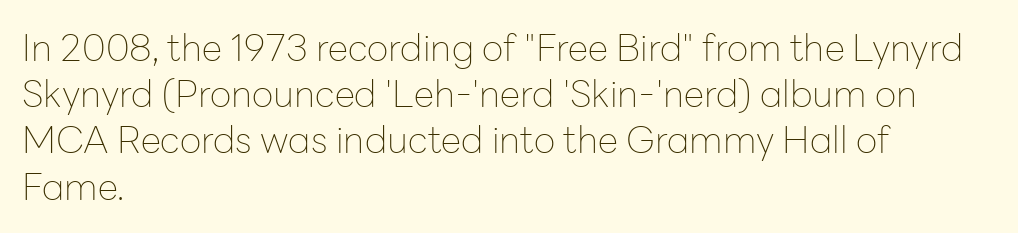
Q: Is the text bold? A: No.
Q: Is the text italic (slanted)? A: No, it is upright.
Q: Is the typeface a serif or a sans-serif typeface? A: Sans-serif.
Q: Is the text underlined? A: No.
Q: How is the paragraph aligned? A: Left-aligned.
Q: Is the spacing between letters normal or unusually wide? A: Normal.
Q: Is the spacing between lines tight, normal or loose? A: Normal.
Q: Width (condensed, normal, or wide)? A: Normal.
Q: Stroke contrast? A: Low.
Q: x-height? A: Medium.
Q: Monospaced? A: No.
